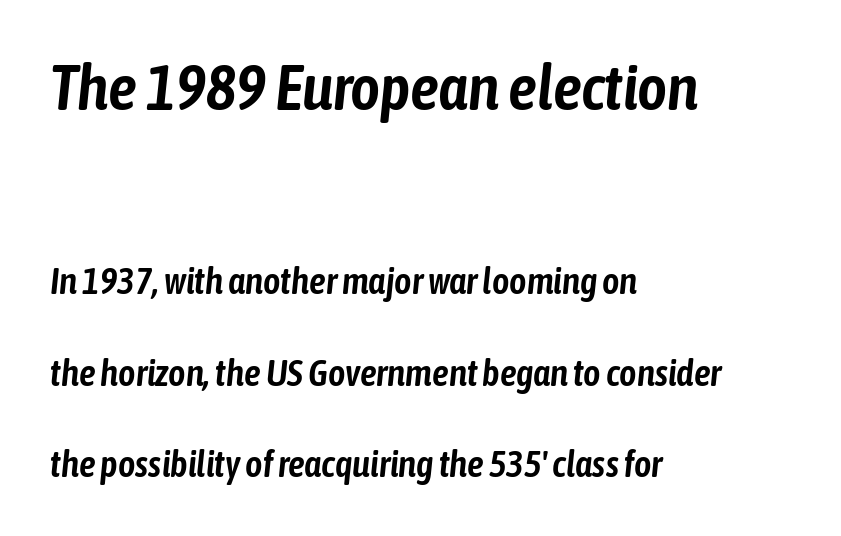
The image shows 64 px condensed type, italic (leaning right); set left-aligned, loose line spacing (2.47x), normal letter spacing, not underlined; the first (top) block is 1.73x larger; low stroke contrast and a medium x-height.
